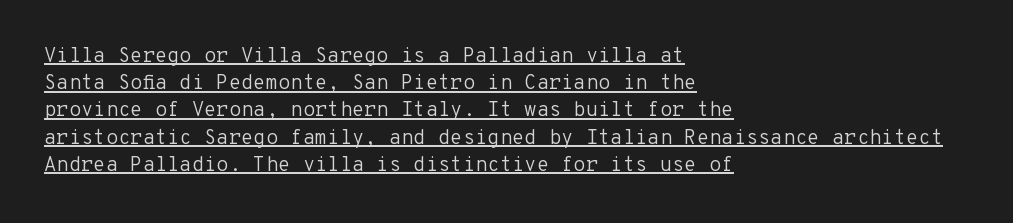
{"italic": "no", "bold": "no", "underline": "yes", "align": "left", "line_spacing": "normal", "line_spacing_ratio": 1.36, "letter_spacing": "normal", "letter_spacing_em": 0.0, "glyph_px": 20}
